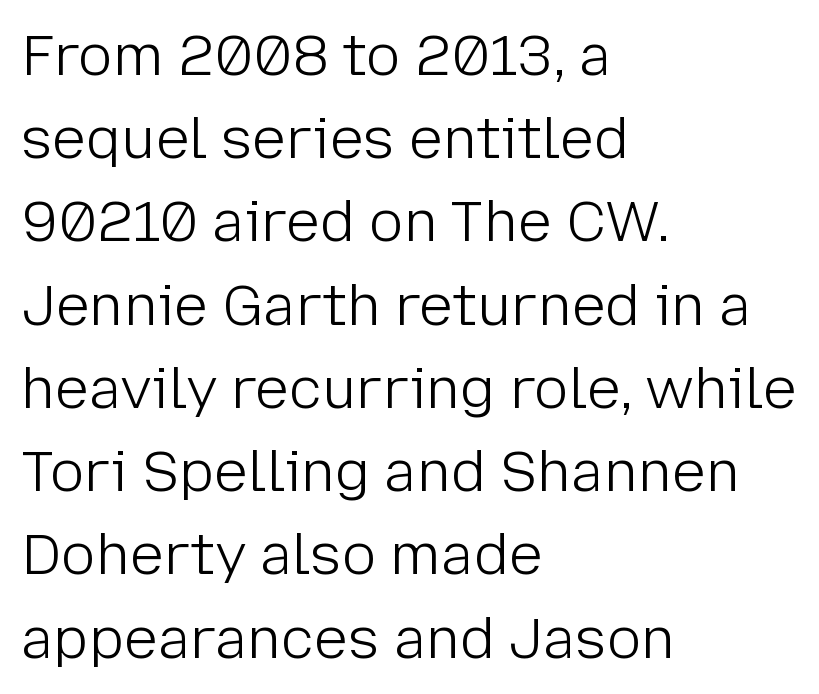
The image shows 57 px light sans-serif type, upright; set left-aligned, normal line spacing (1.46x), normal letter spacing, not underlined; low stroke contrast and a medium x-height.
